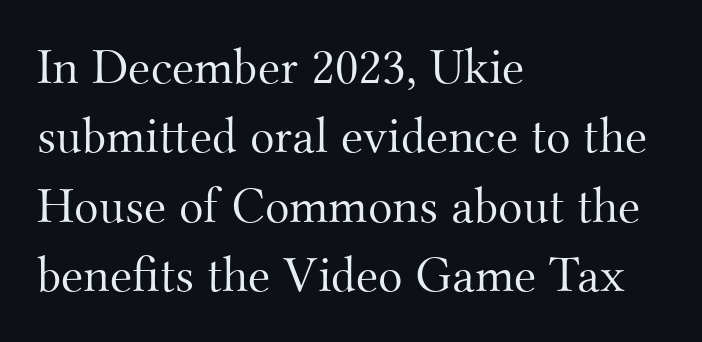
You can tell it's not italic because the verticals are truly vertical. Think of a printed novel: that variable character pitch is what you see here. Words appear dense and cohesive because spacing is normal. Compared with a typical body face, this is equally light or lighter still. Typeset ragged right — the left edge is the straight one.
